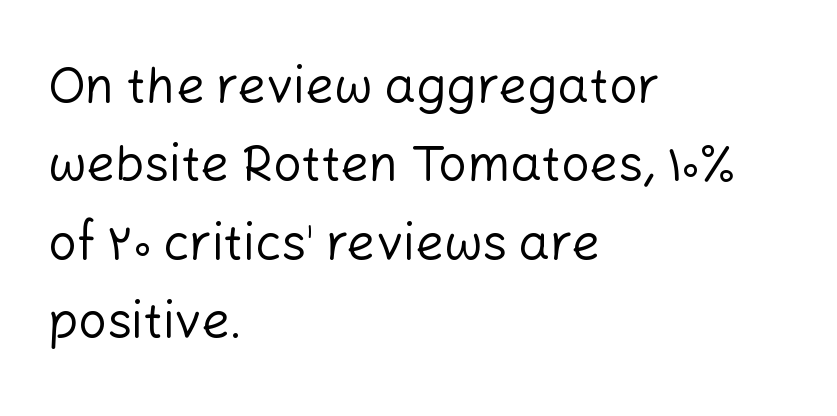
{"serif": "no", "italic": "no", "bold": "no", "weight": "regular", "width": "normal", "stroke_contrast": "low", "x_height": "medium", "monospaced": "no", "underline": "no", "align": "left", "line_spacing": "normal", "line_spacing_ratio": 1.57, "letter_spacing": "normal", "letter_spacing_em": 0.0, "glyph_px": 50}
